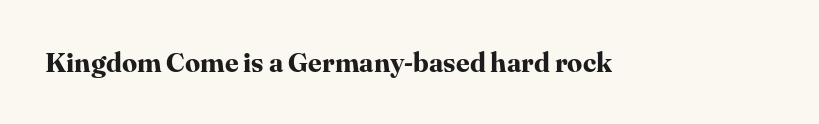
{"italic": "no", "bold": "yes", "underline": "no", "letter_spacing": "normal", "letter_spacing_em": 0.0, "glyph_px": 27}
